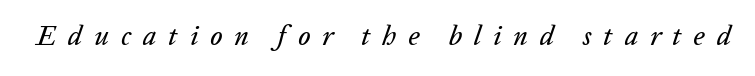
{"italic": "yes", "lean": "right", "slant_degrees": 20, "underline": "no", "letter_spacing": "wide", "letter_spacing_em": 0.44, "glyph_px": 27}
